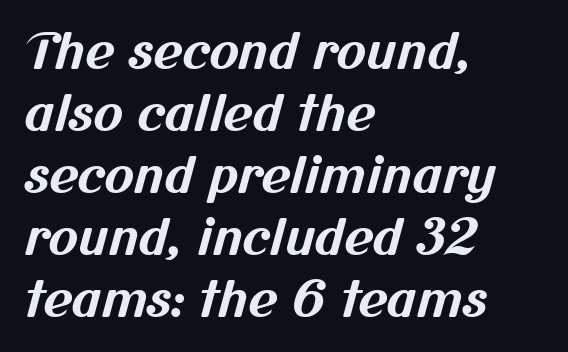
Q: Is the text bold? A: Yes.
Q: Is the typeface a serif or a sans-serif typeface? A: Sans-serif.
Q: Is the text underlined? A: No.
Q: How is the paragraph aligned? A: Left-aligned.
Q: Is the spacing between letters normal or unusually wide? A: Normal.
Q: Width (condensed, normal, or wide)? A: Normal.
Q: Stroke contrast? A: Medium.
Q: x-height? A: Medium.
Q: Monospaced? A: No.
